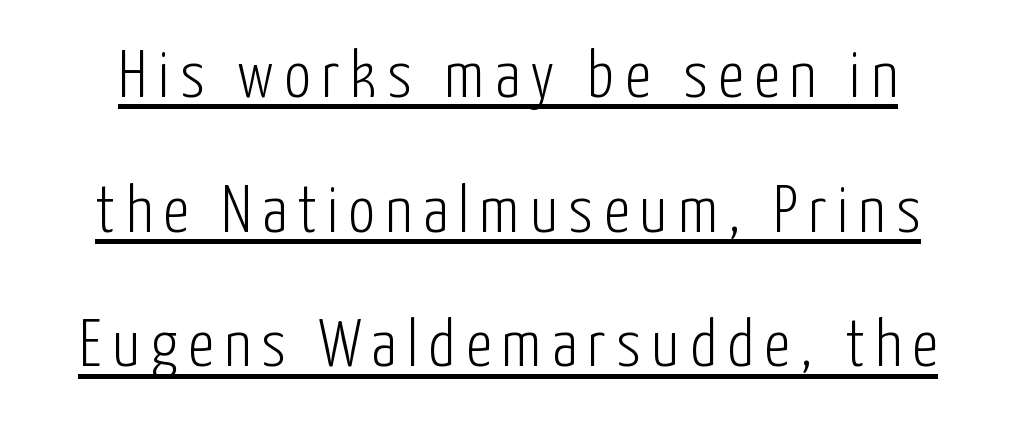
Airy leading. A baseline rule has been typeset under these characters. Stroke mass is kept to a normal reading level or below. When letters stand straight like this, we call the style roman or upright. Serif or sans? Sans — the stroke terminals are bare. Do the characters align in a grid? No, the font is proportional.
